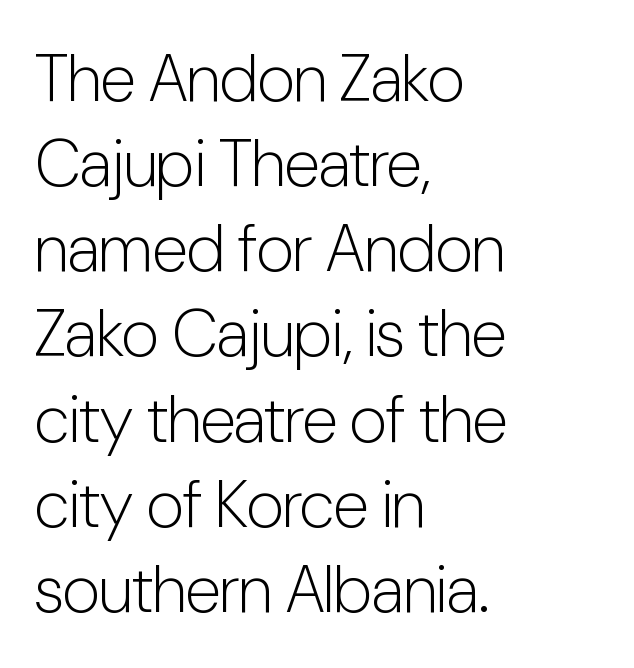
The letters stand straight up with perfectly vertical stems. The passage shown is typeset with a sans-serif family. Descender tails drop into unmarked territory. Proportional: the letters do not fall into vertical columns.
